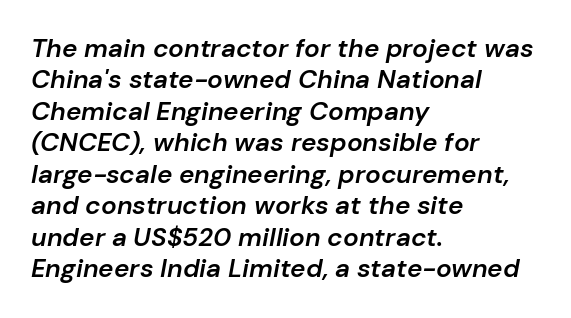
Q: Is the text bold? A: Semi-bold.
Q: Is the text italic (slanted)? A: Yes, it leans right by about 10 degrees.
Q: Is the text underlined? A: No.
Q: How is the paragraph aligned? A: Left-aligned.
Q: Is the spacing between letters normal or unusually wide? A: Normal.
